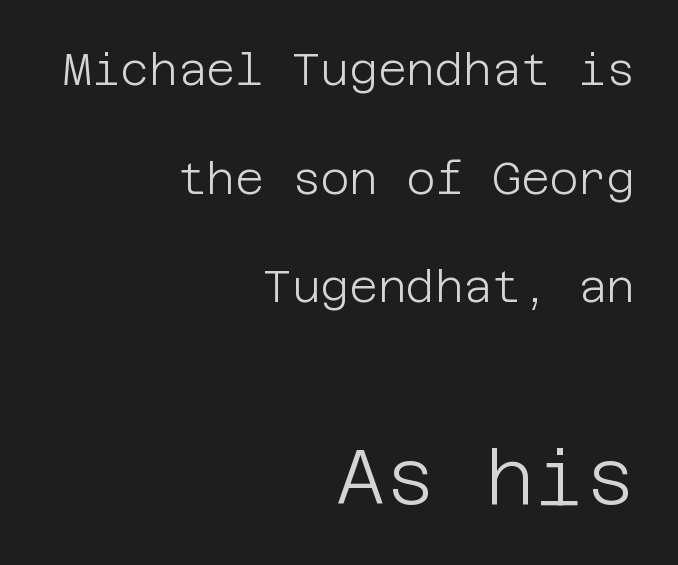
Each letter's strokes conclude bluntly, with no projecting serifs. The lower block of text is set noticeably larger than the block above it. Descenders hang freely into open space. Caption: face not bold, strokes unweighted. You can tell it's not italic because the verticals are truly vertical. One glance says open: line gaps are wider than usual.
